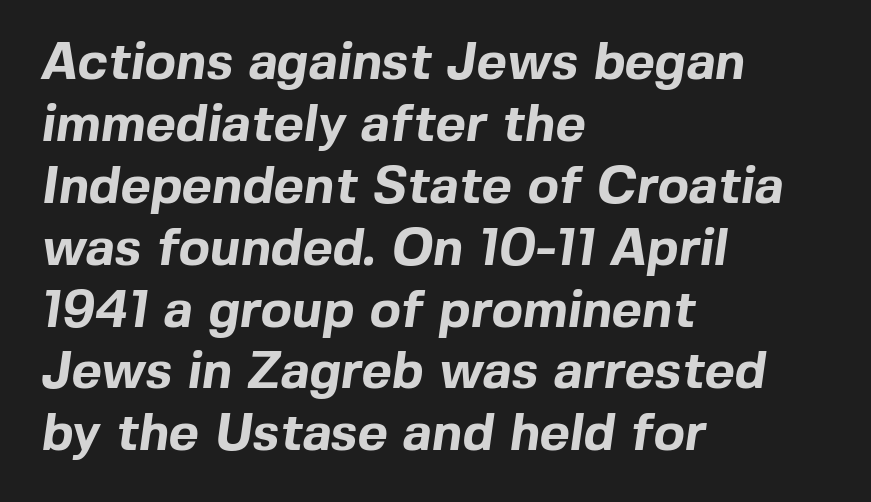
{"serif": "no", "bold": "yes", "weight": "bold", "width": "normal", "x_height": "medium", "monospaced": "no", "underline": "no", "align": "left", "line_spacing_ratio": 1.19, "letter_spacing": "normal", "letter_spacing_em": 0.0, "glyph_px": 52}
